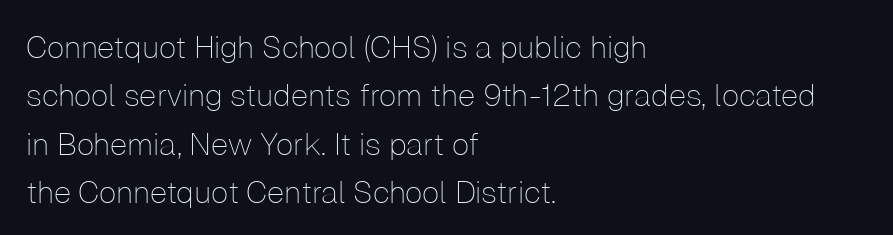
No extra ink here — the face is not bold. The letterforms sit shoulder to shoulder at normal distance. The rendering uses natural spacing where letterforms have individual widths. You can tell it's not italic because the verticals are truly vertical.
